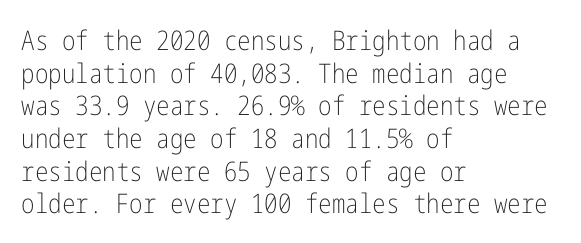
{"italic": "no", "bold": "no", "underline": "no", "align": "left", "line_spacing_ratio": 1.21, "letter_spacing": "normal", "letter_spacing_em": 0.0, "glyph_px": 27}
